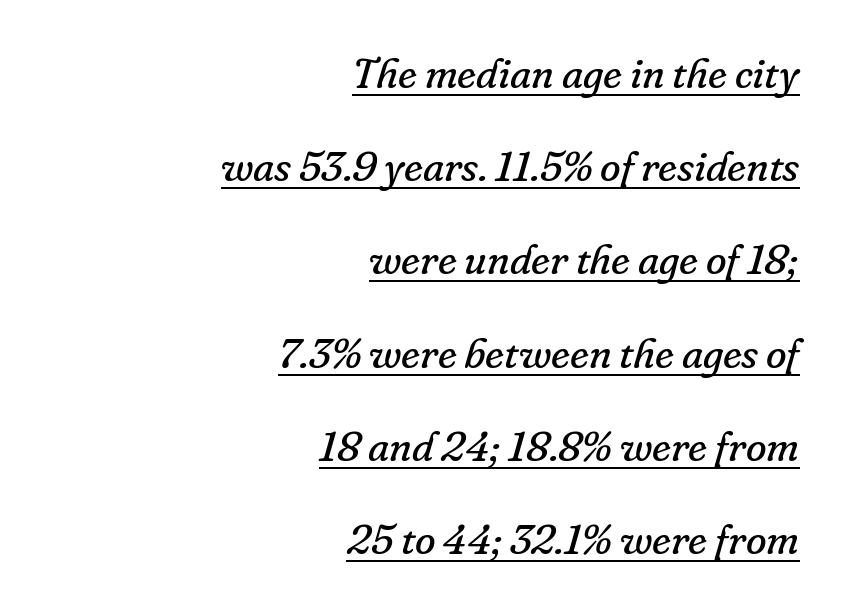
{"serif": "yes", "italic": "yes", "lean": "right", "slant_degrees": 16, "bold": "no", "weight": "regular", "width": "normal", "stroke_contrast": "low", "x_height": "small", "monospaced": "no", "underline": "yes", "align": "right", "line_spacing": "loose", "line_spacing_ratio": 2.22, "letter_spacing": "normal", "letter_spacing_em": 0.0, "glyph_px": 42}
